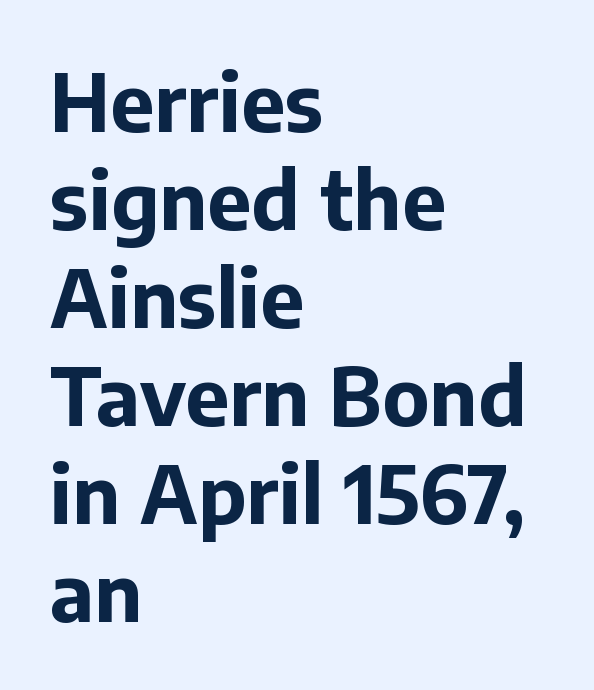
The horizontal fit of the characters is conventional and even. The strip under each line holds only bare page. The typesetting leans heavy: a genuine bold. Note: no serifs on the glyphs. Italic: no, the glyphs are upright roman.
